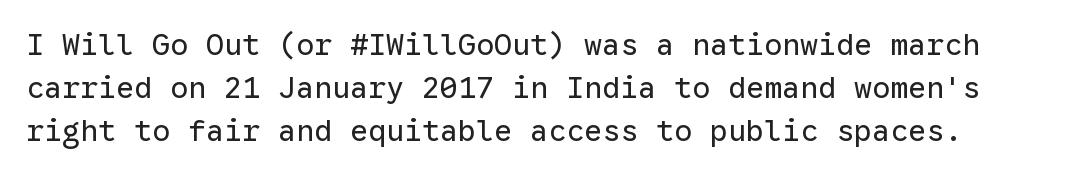
Q: Is the text bold? A: No.
Q: Is the text italic (slanted)? A: No, it is upright.
Q: Is the typeface a serif or a sans-serif typeface? A: Sans-serif.
Q: Is the text underlined? A: No.
Q: Is the spacing between letters normal or unusually wide? A: Normal.
Q: Is the spacing between lines tight, normal or loose? A: Normal.
Q: Width (condensed, normal, or wide)? A: Normal.
Q: Stroke contrast? A: Low.
Q: x-height? A: Medium.
Q: Monospaced? A: Yes.
